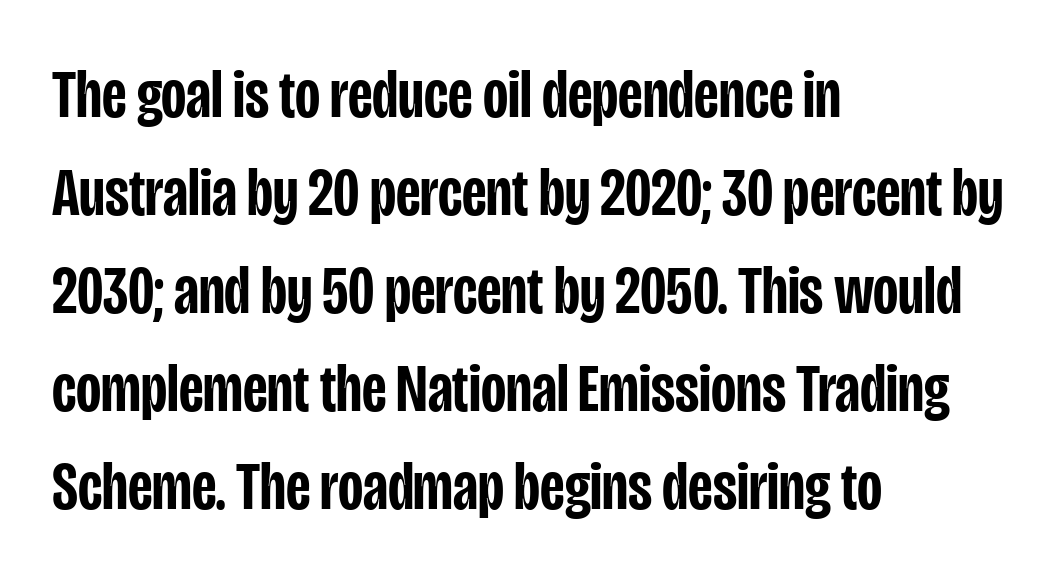
Stroke terminals: plain, sans-serif. Spacing verdict: proportional, widths tailored to each character. This rendering features lettering with no underline. Default kerning and tracking; the words read as compact shapes.
